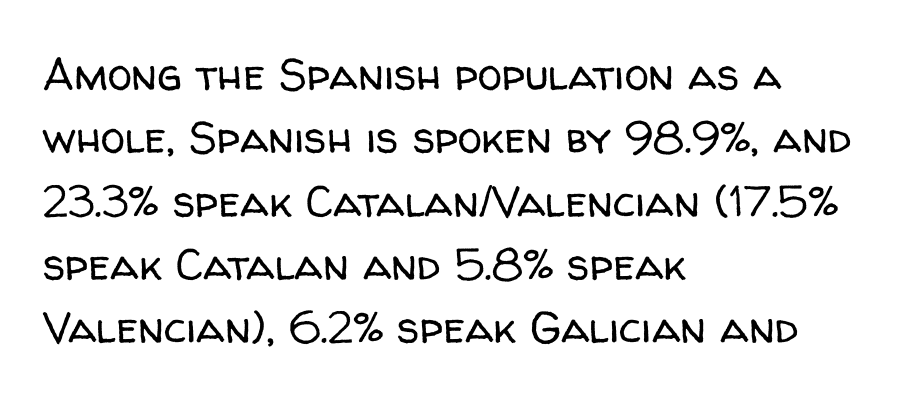
The image shows 44 px regular-weight sans-serif type, upright; set left-aligned, normal line spacing (1.44x), normal letter spacing, not underlined; low stroke contrast and a medium x-height.
